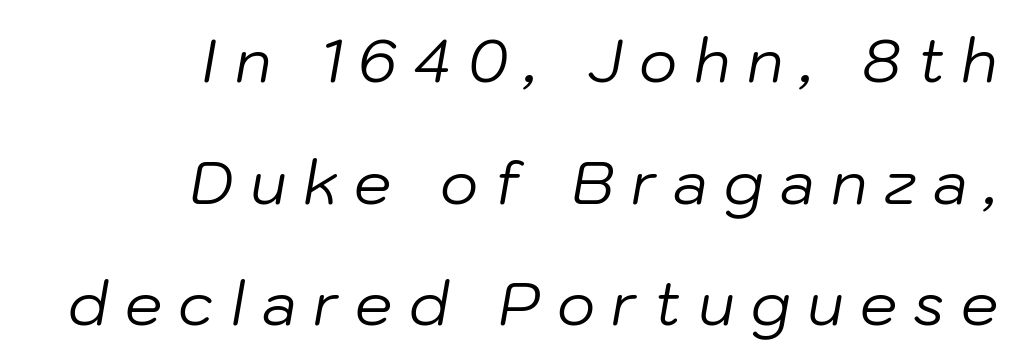
The image shows 59 px regular-weight type, italic (leaning right); set right-aligned, loose line spacing (2.06x), unusually wide letter spacing (+0.28 em), not underlined; low stroke contrast and a medium x-height.
